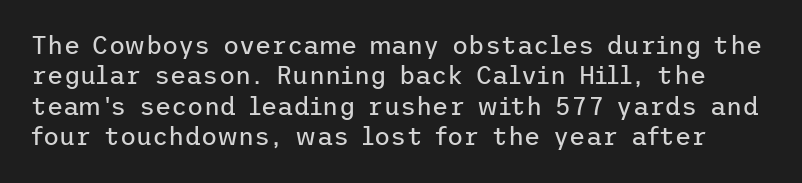
Is the type heavy? It reads as light-to-regular instead. Tracking here is standard; glyphs follow each other at the usual distance. Letters rest on an invisible, unmarked baseline. The axis of the letterforms is exactly vertical.
